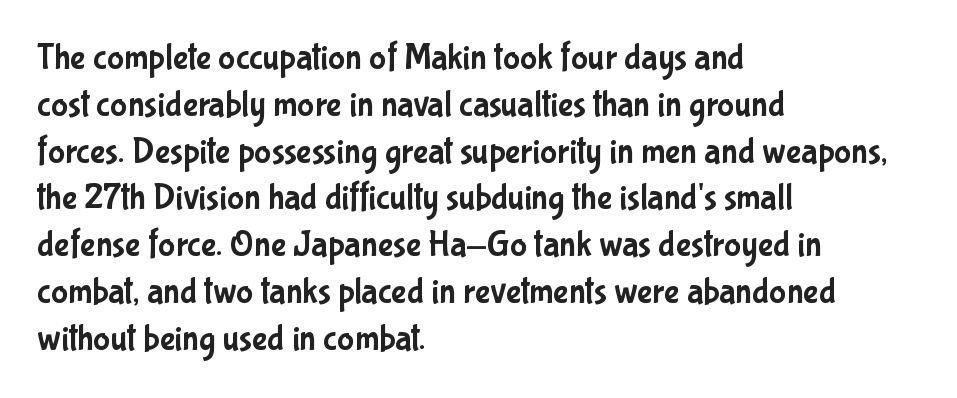
Which margin do the lines hug? The left one — the right edge is uneven. The line-height multiplier appears to be the usual default. Vertical strokes here are truly vertical. The letters sit at their default tracking, neither squeezed nor spread.
